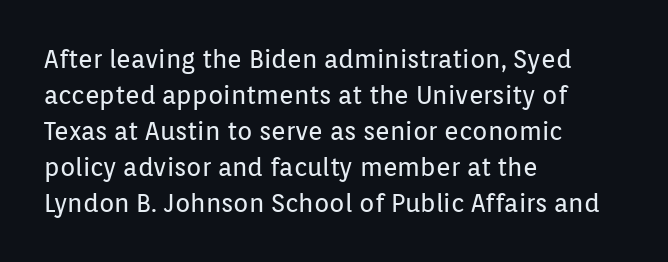
The rendering anchors every line to the left-hand side. Words appear dense and cohesive because spacing is normal. Does the leading feel generous? No, just average. A quiet, ordinary-to-light weight characterises the typeface.
